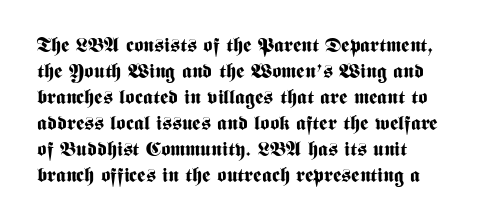
Q: Is the text bold? A: Yes.
Q: Is the text italic (slanted)? A: No, it is upright.
Q: Is the text underlined? A: No.
Q: How is the paragraph aligned? A: Left-aligned.
Q: Is the spacing between letters normal or unusually wide? A: Normal.
Q: Is the spacing between lines tight, normal or loose? A: Normal.
